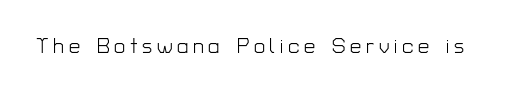
The image shows 20 px text type, upright; set unusually wide letter spacing (+0.23 em), not underlined.
